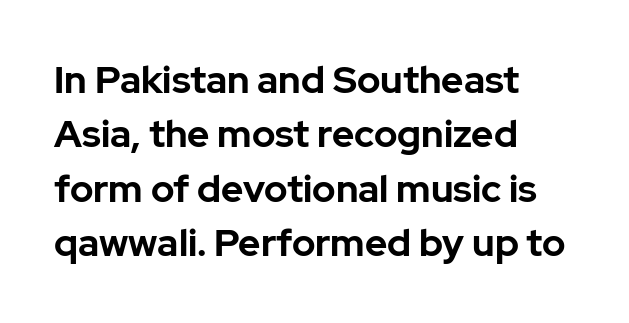
The image shows 38 px bold sans-serif type, upright; set left-aligned, normal line spacing (1.43x), normal letter spacing, not underlined; low stroke contrast and a medium x-height.
